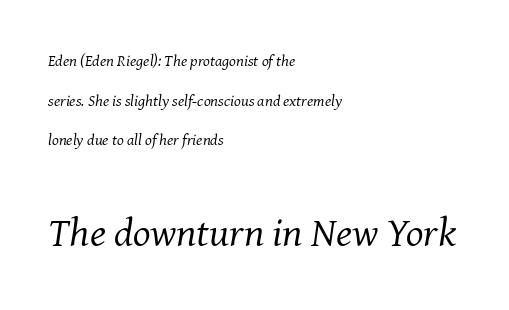
Q: Is the text bold? A: No.
Q: Is the text italic (slanted)? A: Yes, it leans right by about 8 degrees.
Q: Is the typeface a serif or a sans-serif typeface? A: Serif.
Q: Is the text underlined? A: No.
Q: How is the paragraph aligned? A: Left-aligned.
Q: Is the spacing between letters normal or unusually wide? A: Normal.
Q: Is the spacing between lines tight, normal or loose? A: Loose.
Q: Which block of text is set in a larger size, the first (top) or the second (bottom)? A: The second (bottom) one.
Q: Width (condensed, normal, or wide)? A: Normal.
Q: Stroke contrast? A: Medium.
Q: x-height? A: Medium.
Q: Monospaced? A: No.
